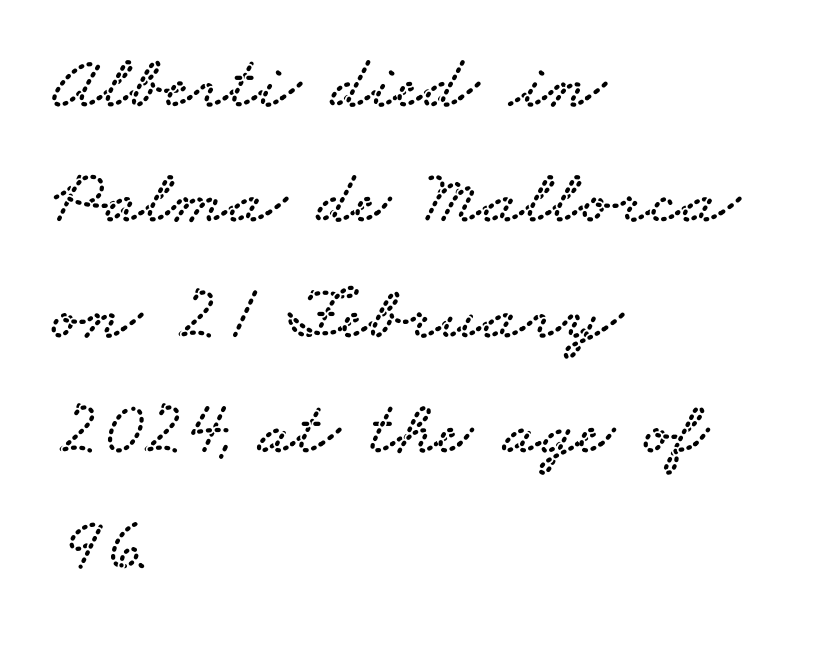
What kind of face is this? One with serifs. Students, observe: this is what conventionally led text looks like. The foot of each line stays bare and open. The lines are quadded left.
